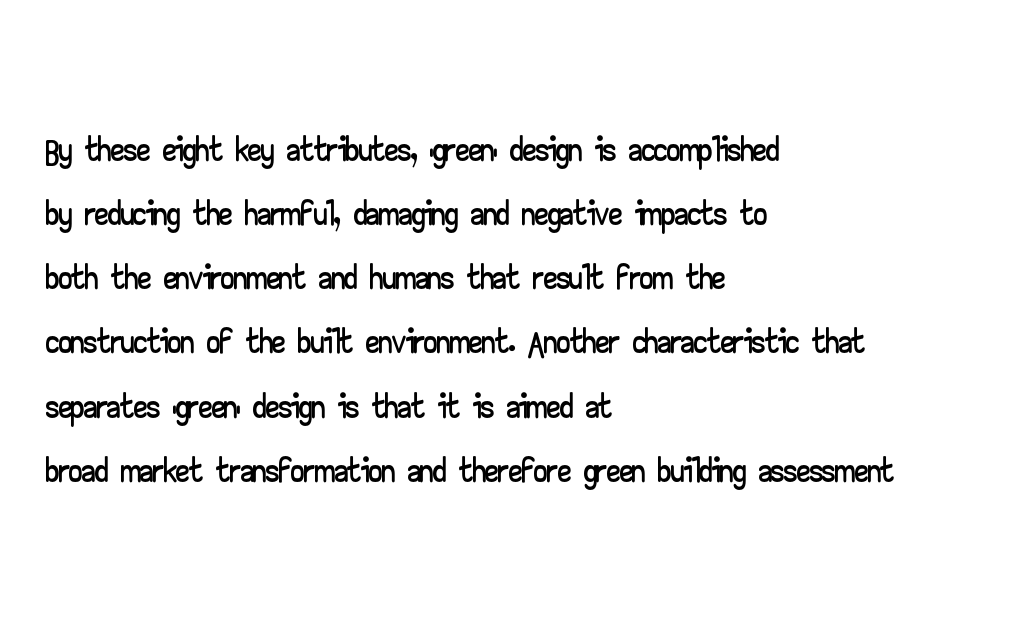
The horizontal fit of the characters is conventional and even. Underline: absent. Character widths vary here, with narrow letters taking less room than wide ones. Style check: upright. Font category for this specimen: sans-serif.
